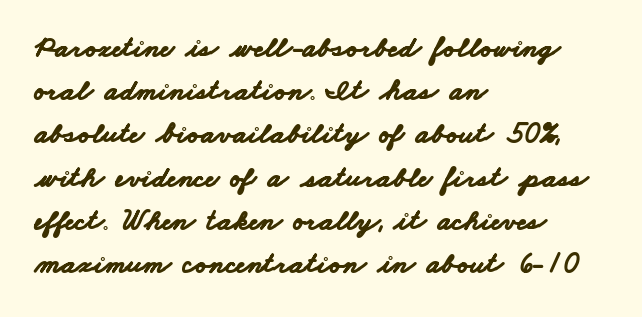
The type is set solid horizontally, with unmodified tracking. Observe the absence of serifs on each vertical stroke in this sample. Descenders hang freely into open space. This sample keeps an unexceptional amount of space between lines. The typesetting leans heavy: a genuine bold. Character widths vary here, with narrow letters taking less room than wide ones.
